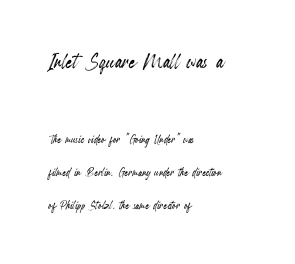
The image shows 26 px text type; set left-aligned, loose line spacing (2.38x), normal letter spacing, not underlined; the first (top) block is 1.86x larger.
